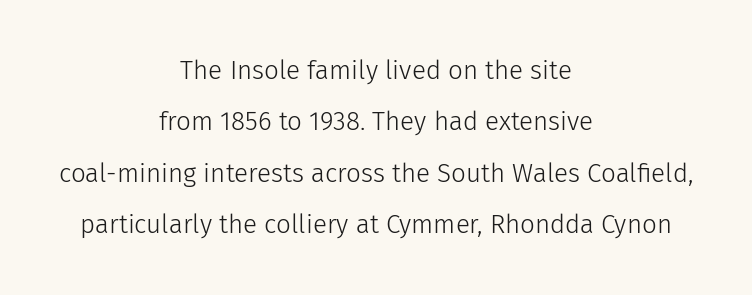
Q: Is the text bold? A: No.
Q: Is the text italic (slanted)? A: No, it is upright.
Q: Is the text underlined? A: No.
Q: How is the paragraph aligned? A: Centered.
Q: Is the spacing between letters normal or unusually wide? A: Normal.
Q: Is the spacing between lines tight, normal or loose? A: Loose.
